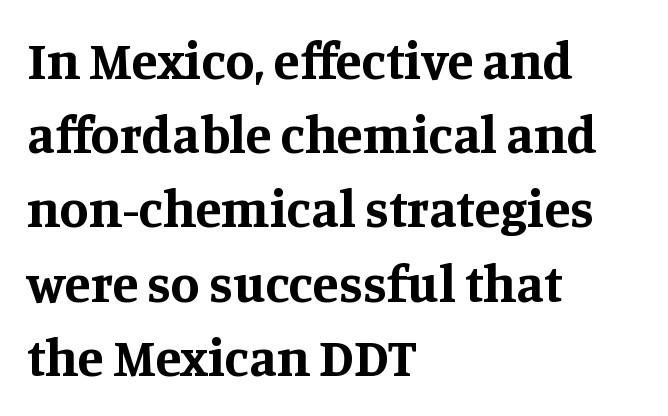
The image shows 53 px bold serif type, upright; set left-aligned, normal line spacing (1.4x), normal letter spacing, not underlined; medium stroke contrast and a large x-height.
